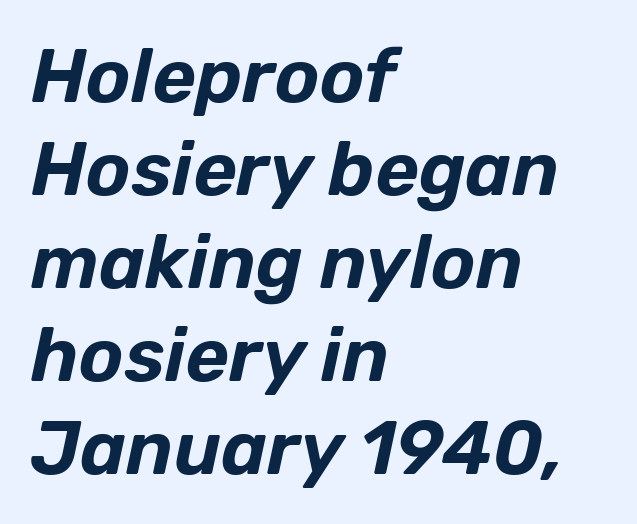
{"italic": "yes", "lean": "right", "slant_degrees": 12, "width": "normal", "stroke_contrast": "low", "x_height": "medium", "monospaced": "no", "underline": "no", "align": "left", "line_spacing_ratio": 1.24, "letter_spacing": "normal", "letter_spacing_em": 0.0, "glyph_px": 75}
